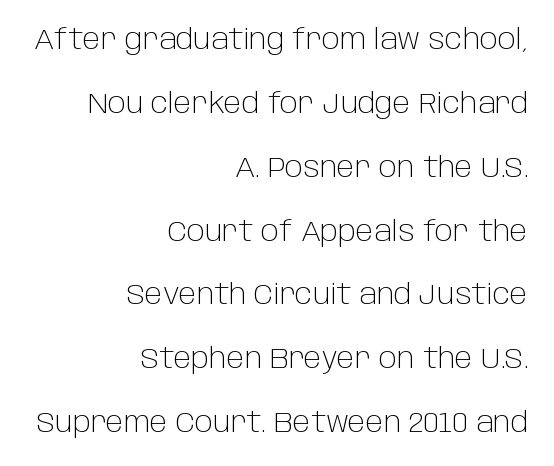
The image shows 28 px light sans-serif type, upright; set right-aligned, loose line spacing (2.28x), normal letter spacing, not underlined; low stroke contrast and a large x-height.
